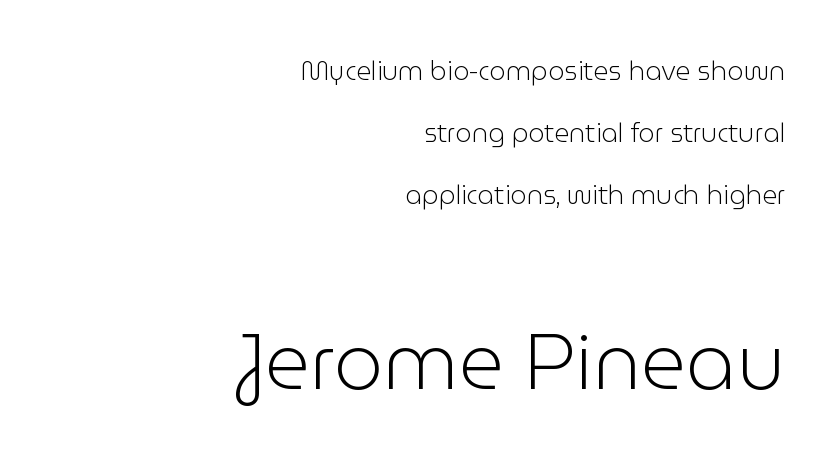
Varying glyph widths throughout — classic text-font behaviour. Tracking value appears to be zero — textbook default spacing. The type sits square on the baseline with zero lean. The designer gave the closing block more size than the opening block. Clear beneath every line of the passage. This rendering employs a face without finishing strokes, i.e., a sans-serif.
